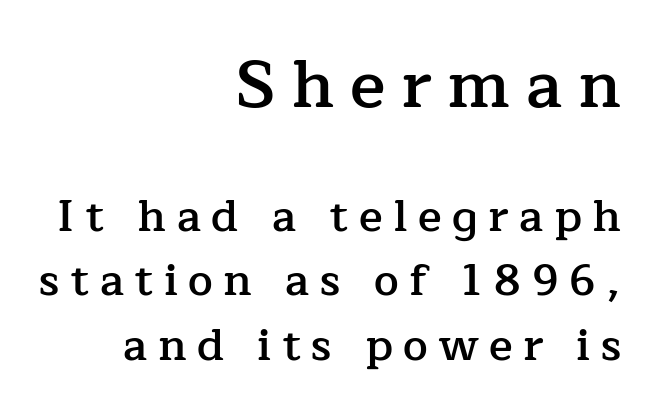
Q: Is the text bold? A: Semi-bold.
Q: Is the text italic (slanted)? A: No, it is upright.
Q: Is the typeface a serif or a sans-serif typeface? A: Serif.
Q: Is the text underlined? A: No.
Q: How is the paragraph aligned? A: Right-aligned.
Q: Is the spacing between letters normal or unusually wide? A: Unusually wide.
Q: Is the spacing between lines tight, normal or loose? A: Normal.
Q: Which block of text is set in a larger size, the first (top) or the second (bottom)? A: The first (top) one.
Q: Width (condensed, normal, or wide)? A: Normal.
Q: Stroke contrast? A: Low.
Q: x-height? A: Medium.
Q: Monospaced? A: No.
